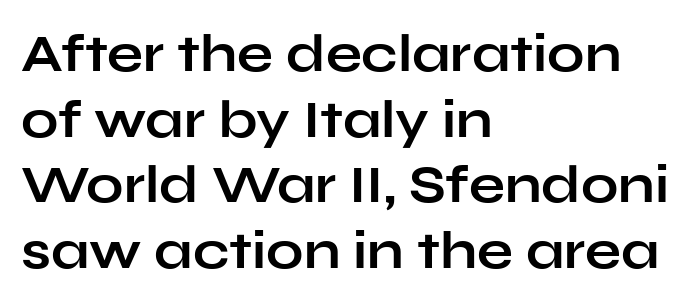
Q: Is the text bold? A: Yes.
Q: Is the text italic (slanted)? A: No, it is upright.
Q: Is the typeface a serif or a sans-serif typeface? A: Sans-serif.
Q: Is the text underlined? A: No.
Q: How is the paragraph aligned? A: Left-aligned.
Q: Is the spacing between letters normal or unusually wide? A: Normal.
Q: Width (condensed, normal, or wide)? A: Wide.
Q: Stroke contrast? A: Low.
Q: x-height? A: Medium.
Q: Monospaced? A: No.
